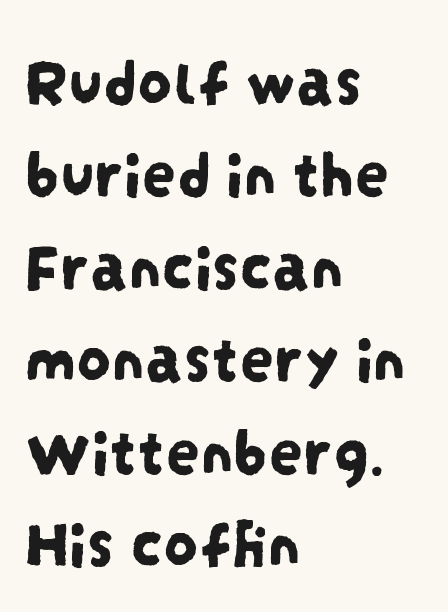
Q: Is the typeface a serif or a sans-serif typeface? A: Sans-serif.
Q: Is the text underlined? A: No.
Q: How is the paragraph aligned? A: Left-aligned.
Q: Is the spacing between letters normal or unusually wide? A: Normal.
Q: Is the spacing between lines tight, normal or loose? A: Normal.
Q: Width (condensed, normal, or wide)? A: Condensed.
Q: Stroke contrast? A: Low.
Q: x-height? A: Large.
Q: Monospaced? A: No.
